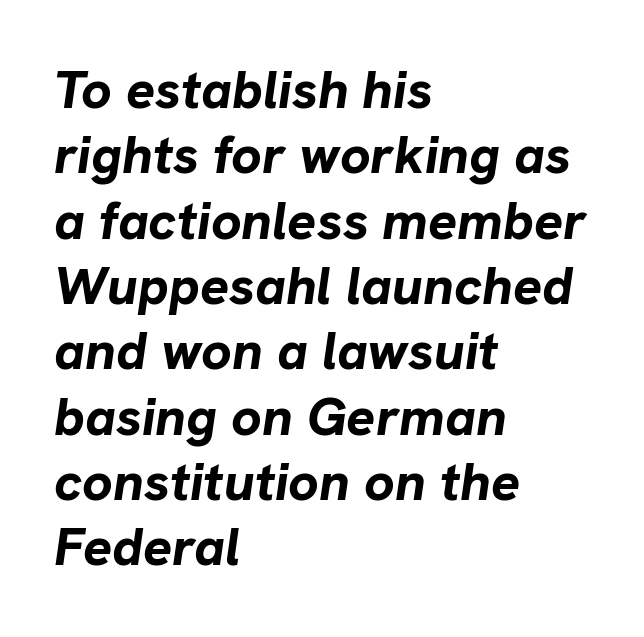
Q: Is the text bold? A: Yes.
Q: Is the text italic (slanted)? A: Yes, it leans right by about 8 degrees.
Q: Is the text underlined? A: No.
Q: How is the paragraph aligned? A: Left-aligned.
Q: Is the spacing between letters normal or unusually wide? A: Normal.
Q: Width (condensed, normal, or wide)? A: Normal.
Q: Stroke contrast? A: Low.
Q: x-height? A: Medium.
Q: Monospaced? A: No.
